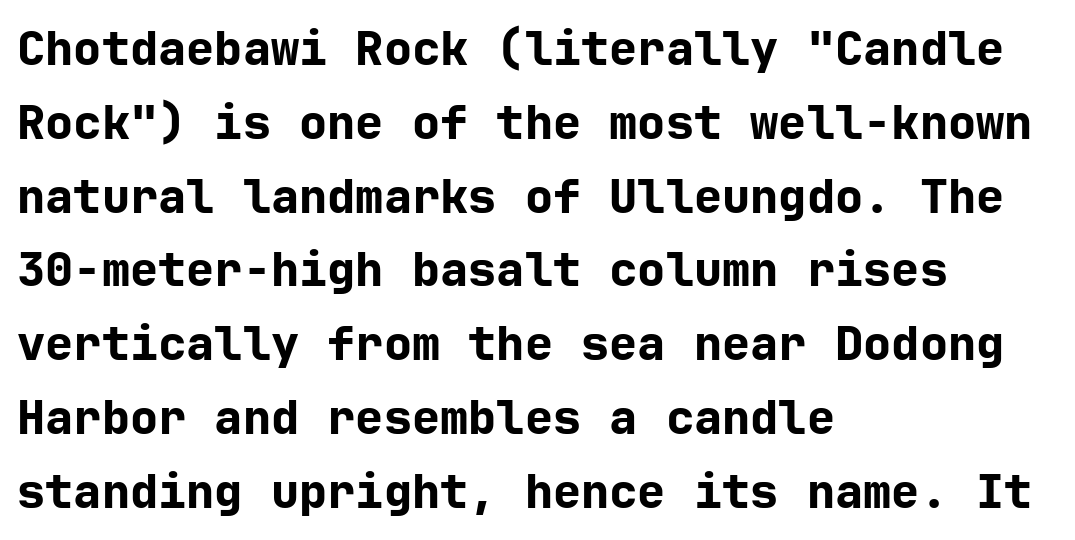
The image shows 47 px bold sans-serif type, upright; set left-aligned, normal line spacing (1.57x), normal letter spacing, not underlined; low stroke contrast and a medium x-height.
